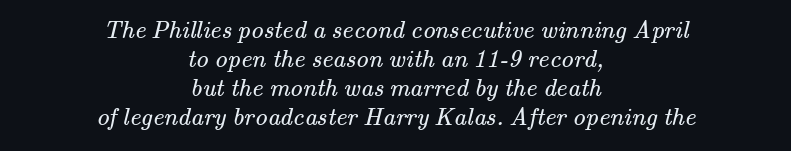
Q: Is the text bold? A: No.
Q: Is the text underlined? A: No.
Q: How is the paragraph aligned? A: Centered.
Q: Is the spacing between letters normal or unusually wide? A: Normal.
